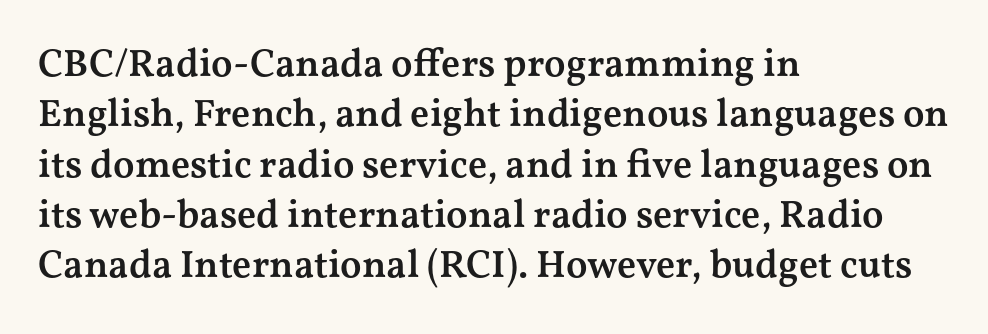
These lines are composed in type with serifs. The rendering anchors every line to the left-hand side. The passage shown stacks its lines at a standard gap. Any mark beneath the type? The region is blank. In terms of letterspacing, this is plain default setting. These lines are rendered in a variable-pitch font.
